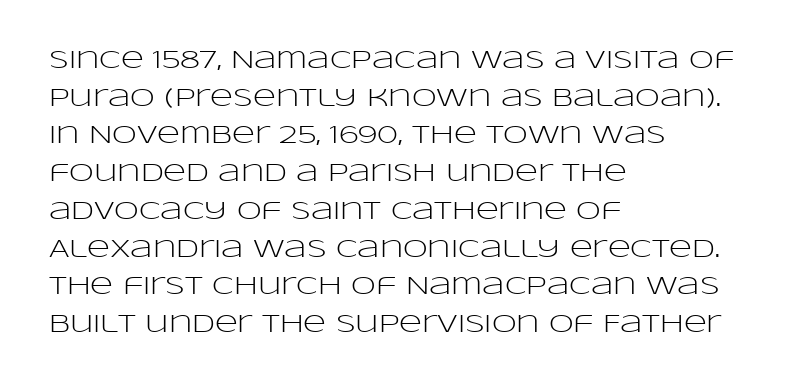
The image shows 25 px text type, upright; set left-aligned, normal line spacing (1.51x), normal letter spacing, not underlined.
